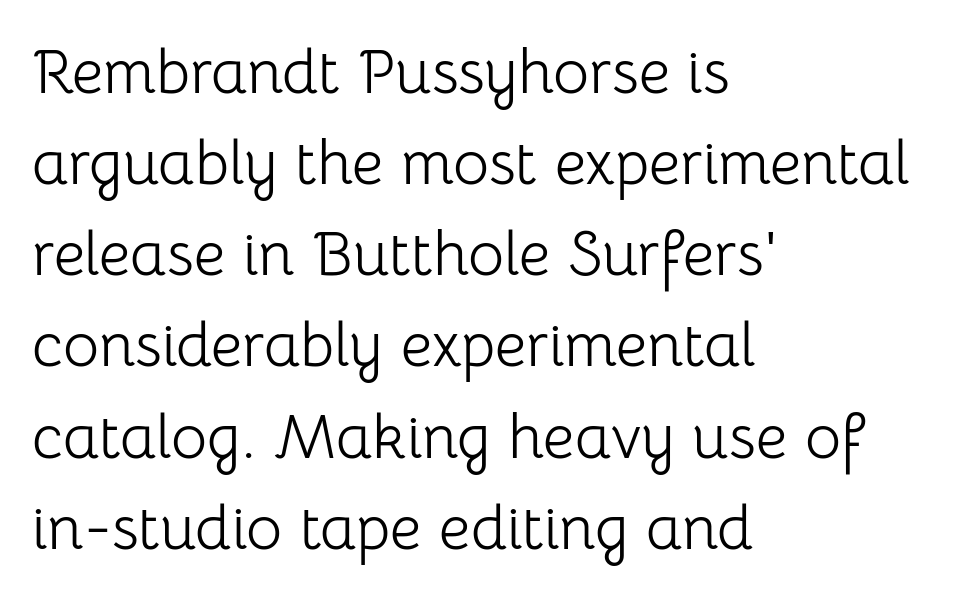
Q: Is the text bold? A: No.
Q: Is the text italic (slanted)? A: No, it is upright.
Q: Is the typeface a serif or a sans-serif typeface? A: Sans-serif.
Q: Is the text underlined? A: No.
Q: How is the paragraph aligned? A: Left-aligned.
Q: Is the spacing between letters normal or unusually wide? A: Normal.
Q: Is the spacing between lines tight, normal or loose? A: Normal.
Q: Width (condensed, normal, or wide)? A: Normal.
Q: Stroke contrast? A: Low.
Q: x-height? A: Medium.
Q: Monospaced? A: No.
